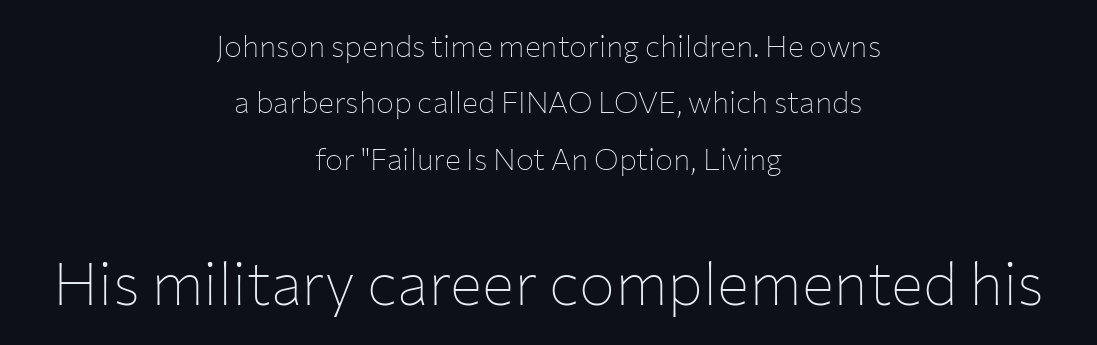
The image shows 60 px thin sans-serif type, upright; set centered, line spacing 1.88x, normal letter spacing, not underlined; the second (bottom) block is 2.0x larger; low stroke contrast and a medium x-height.
